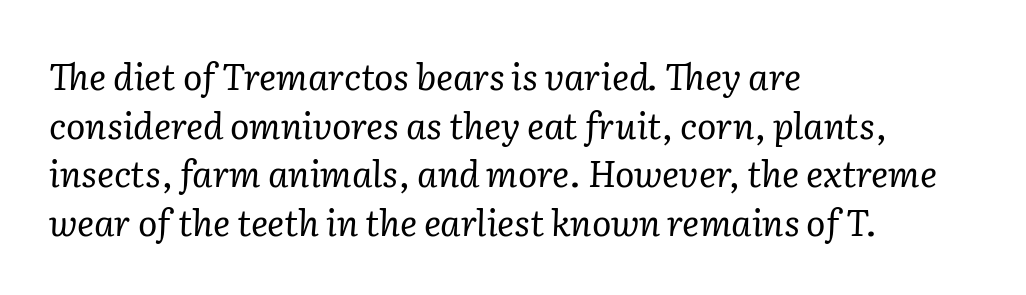
The image shows 36 px regular-weight serif type, italic (leaning right); set left-aligned, normal line spacing (1.35x), normal letter spacing, not underlined; low stroke contrast and a medium x-height.
